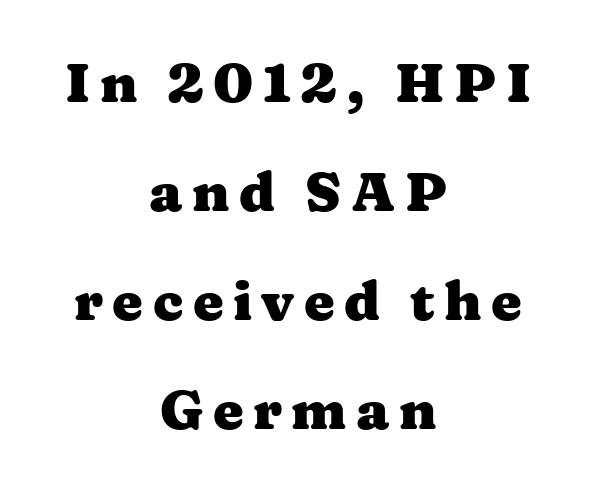
Q: Is the text bold? A: Yes.
Q: Is the text italic (slanted)? A: No, it is upright.
Q: Is the typeface a serif or a sans-serif typeface? A: Serif.
Q: Is the text underlined? A: No.
Q: How is the paragraph aligned? A: Centered.
Q: Is the spacing between lines tight, normal or loose? A: Loose.
Q: Width (condensed, normal, or wide)? A: Wide.
Q: Stroke contrast? A: Medium.
Q: x-height? A: Medium.
Q: Monospaced? A: No.
